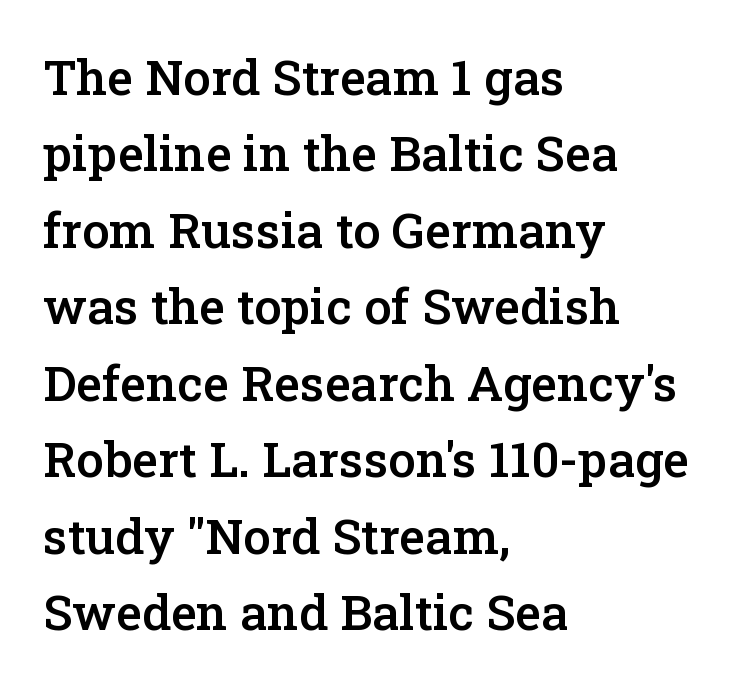
Q: Is the text bold? A: Semi-bold.
Q: Is the text italic (slanted)? A: No, it is upright.
Q: Is the typeface a serif or a sans-serif typeface? A: Serif.
Q: Is the text underlined? A: No.
Q: How is the paragraph aligned? A: Left-aligned.
Q: Is the spacing between letters normal or unusually wide? A: Normal.
Q: Is the spacing between lines tight, normal or loose? A: Normal.
Q: Width (condensed, normal, or wide)? A: Normal.
Q: Stroke contrast? A: Low.
Q: x-height? A: Medium.
Q: Monospaced? A: No.
